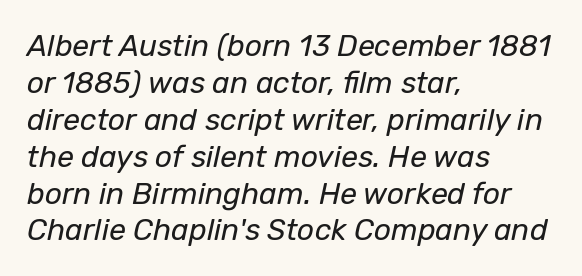
The image shows 30 px regular-weight type, italic (leaning right); set left-aligned, line spacing 1.23x, normal letter spacing, not underlined; low stroke contrast and a medium x-height.
